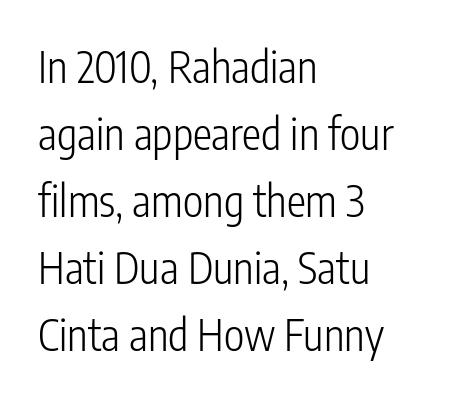
The image shows 43 px light, condensed sans-serif type, upright; set left-aligned, normal line spacing (1.56x), normal letter spacing, not underlined; low stroke contrast and a medium x-height.
